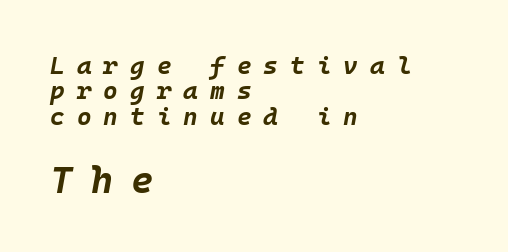
Q: Is the text bold? A: Yes.
Q: Is the text italic (slanted)? A: Yes, it leans right by about 10 degrees.
Q: Is the text underlined? A: No.
Q: How is the paragraph aligned? A: Left-aligned.
Q: Is the spacing between letters normal or unusually wide? A: Unusually wide.
Q: Is the spacing between lines tight, normal or loose? A: Tight.
Q: Which block of text is set in a larger size, the first (top) or the second (bottom)? A: The second (bottom) one.
Q: Width (condensed, normal, or wide)? A: Normal.
Q: Stroke contrast? A: Low.
Q: x-height? A: Large.
Q: Monospaced? A: Yes.
